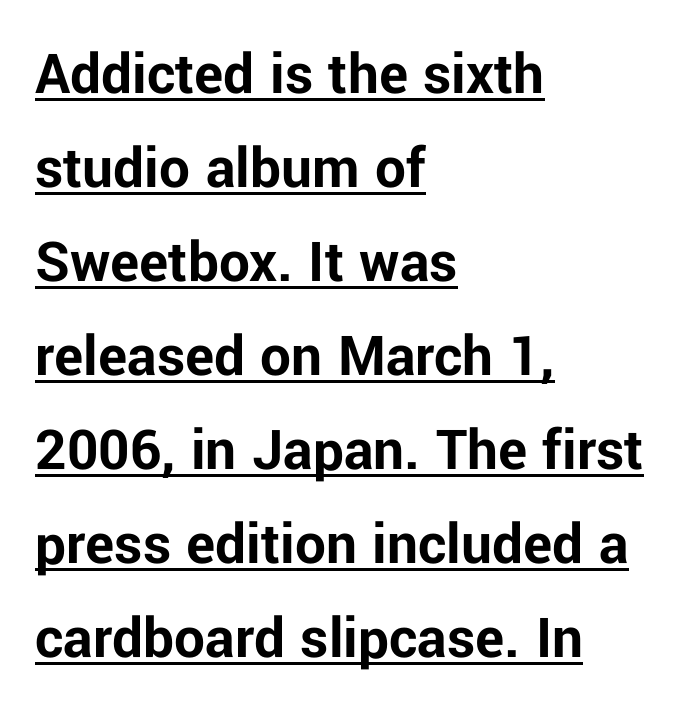
{"serif": "no", "italic": "no", "bold": "yes", "weight": "bold", "width": "normal", "stroke_contrast": "low", "x_height": "medium", "monospaced": "no", "underline": "yes", "align": "left", "line_spacing": "normal", "line_spacing_ratio": 1.54, "letter_spacing": "normal", "letter_spacing_em": 0.0, "glyph_px": 61}
